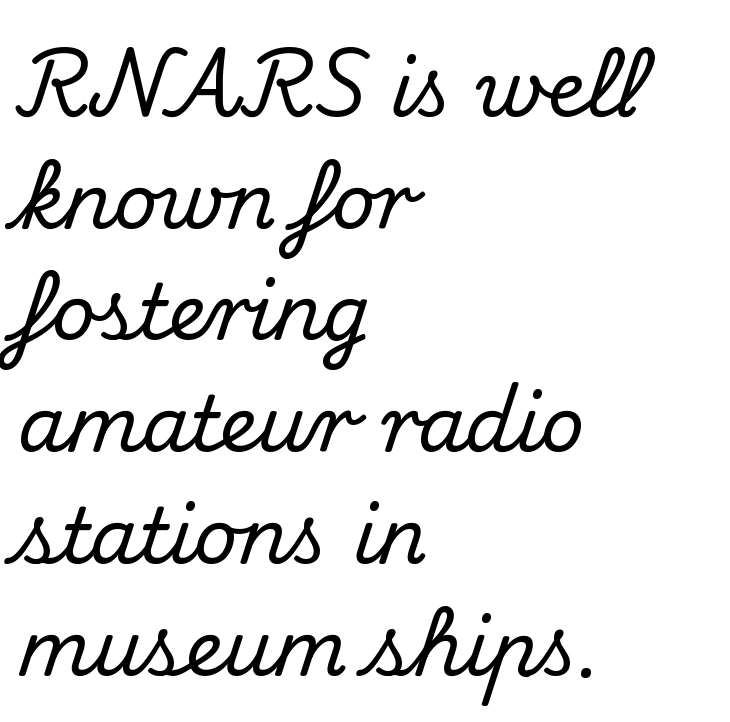
{"serif": "yes", "width": "normal", "stroke_contrast": "medium", "x_height": "small", "monospaced": "no", "underline": "no", "align": "left", "line_spacing": "normal", "line_spacing_ratio": 1.47, "letter_spacing": "normal", "letter_spacing_em": 0.0, "glyph_px": 76}
